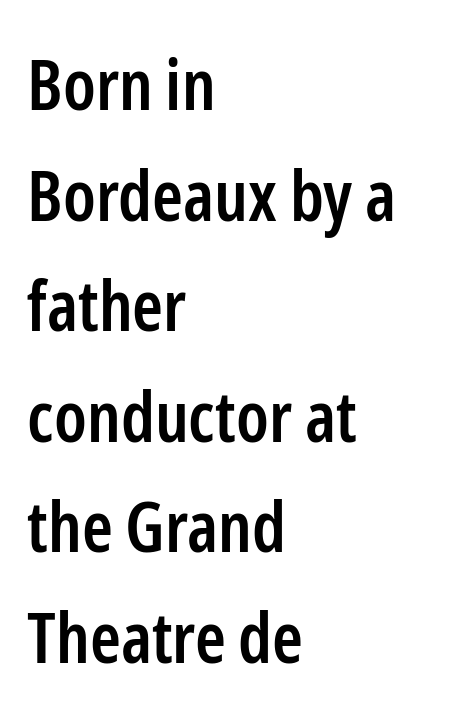
The passage shown is typed in a proportional face where columns would drift. No extra tracking has been applied to these lines. In terms of weight, the rendering is demibold, just under bold. Line starts are locked; line ends wander. The lines sit at an ordinary, default distance from one another.
